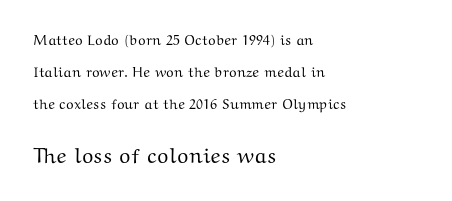
The image shows 21 px text type, upright; set left-aligned, loose line spacing (2.28x), normal letter spacing, not underlined; the second (bottom) block is 1.5x larger.
